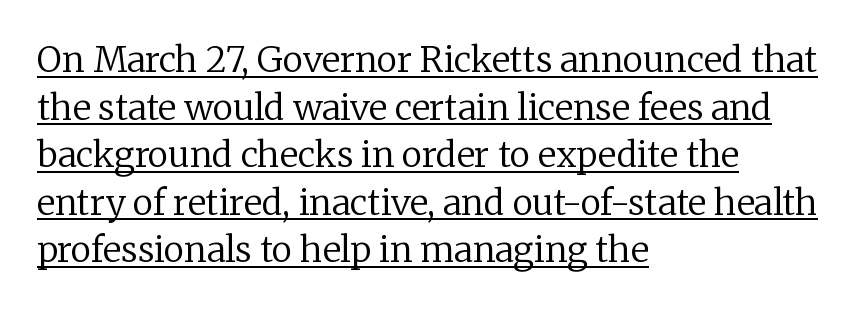
Horizontal alignment here is leftward, the default for most running prose. Is there any slant? The stems are plumb. The typeface chosen for these lines features serifs. The letters advance in unequal steps, a hallmark of proportional type. Think standard paragraph weight, or any step lighter than that. The rendering uses the underline text-decoration.
